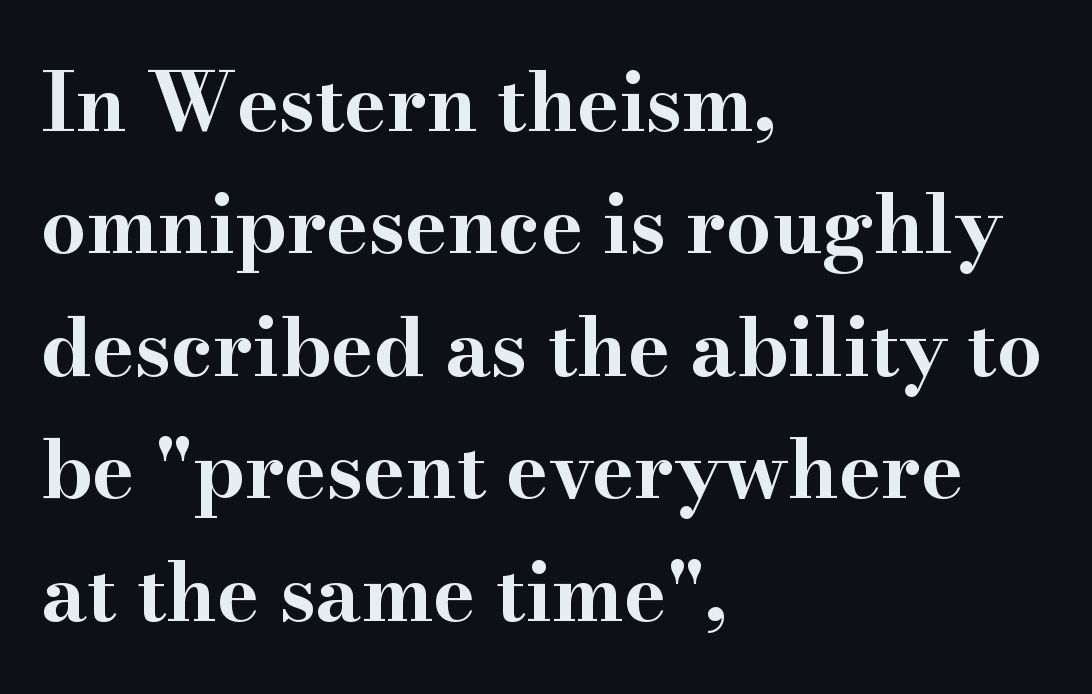
The image shows 80 px bold, wide serif type, upright; set left-aligned, normal line spacing (1.53x), normal letter spacing, not underlined; high stroke contrast and a small x-height.
